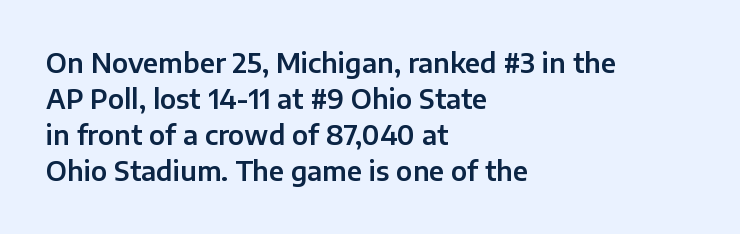
{"italic": "no", "underline": "no", "align": "left", "line_spacing": "normal", "line_spacing_ratio": 1.39, "letter_spacing": "normal", "letter_spacing_em": 0.0, "glyph_px": 26}
